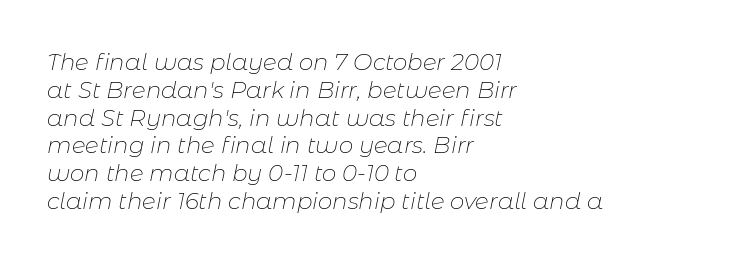
Q: Is the text bold? A: No.
Q: Is the text italic (slanted)? A: Yes, it leans right by about 11 degrees.
Q: Is the text underlined? A: No.
Q: How is the paragraph aligned? A: Left-aligned.
Q: Is the spacing between letters normal or unusually wide? A: Normal.
